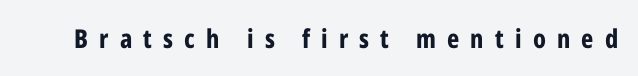
Q: Is the text bold? A: Yes.
Q: Is the text italic (slanted)? A: No, it is upright.
Q: Is the text underlined? A: No.
Q: Is the spacing between letters normal or unusually wide? A: Unusually wide.
